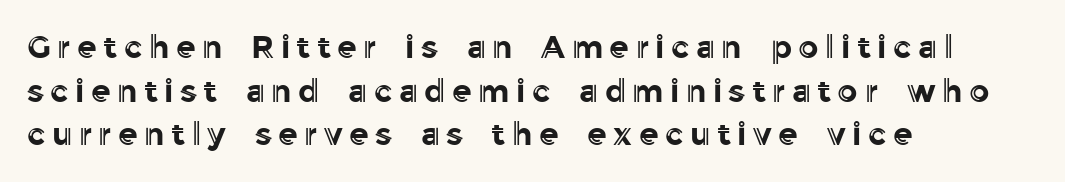
Q: Is the text italic (slanted)? A: No, it is upright.
Q: Is the text underlined? A: No.
Q: How is the paragraph aligned? A: Left-aligned.
Q: Is the spacing between letters normal or unusually wide? A: Unusually wide.
Q: Is the spacing between lines tight, normal or loose? A: Normal.
Q: Width (condensed, normal, or wide)? A: Normal.
Q: x-height? A: Medium.
Q: Monospaced? A: No.
